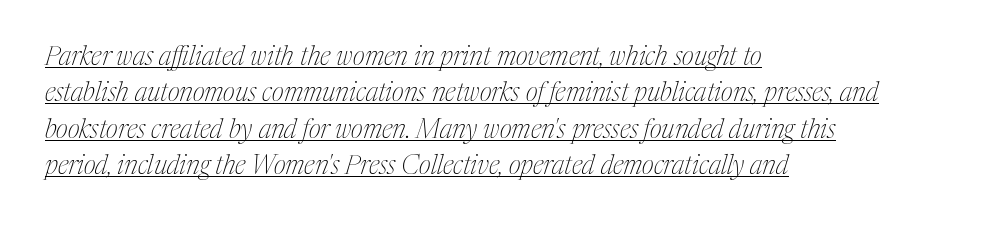
{"italic": "yes", "lean": "right", "slant_degrees": 17, "bold": "no", "underline": "yes", "align": "left", "line_spacing": "normal", "line_spacing_ratio": 1.4, "letter_spacing": "normal", "letter_spacing_em": 0.0, "glyph_px": 26}
